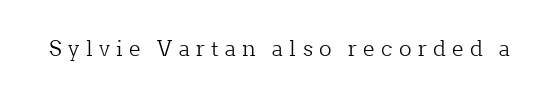
The image shows 21 px text type, upright; set unusually wide letter spacing (+0.3 em), not underlined.
